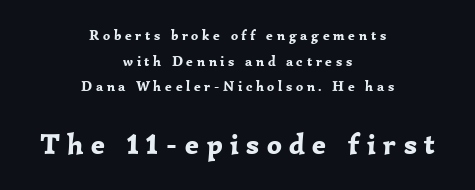
Q: Is the text bold? A: Yes.
Q: Is the text italic (slanted)? A: No, it is upright.
Q: Is the typeface a serif or a sans-serif typeface? A: Serif.
Q: Is the text underlined? A: No.
Q: How is the paragraph aligned? A: Centered.
Q: Is the spacing between letters normal or unusually wide? A: Unusually wide.
Q: Which block of text is set in a larger size, the first (top) or the second (bottom)? A: The second (bottom) one.
Q: Width (condensed, normal, or wide)? A: Normal.
Q: Stroke contrast? A: Low.
Q: x-height? A: Medium.
Q: Monospaced? A: No.
